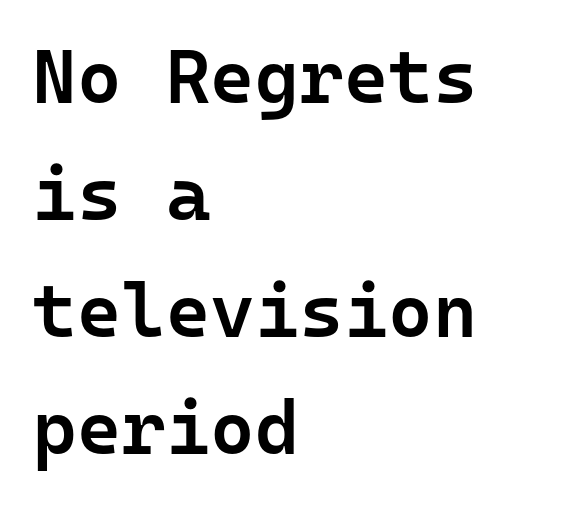
The image shows 76 px semibold sans-serif type, upright, monospaced; set left-aligned, normal line spacing (1.54x), normal letter spacing, not underlined; low stroke contrast and a medium x-height.
